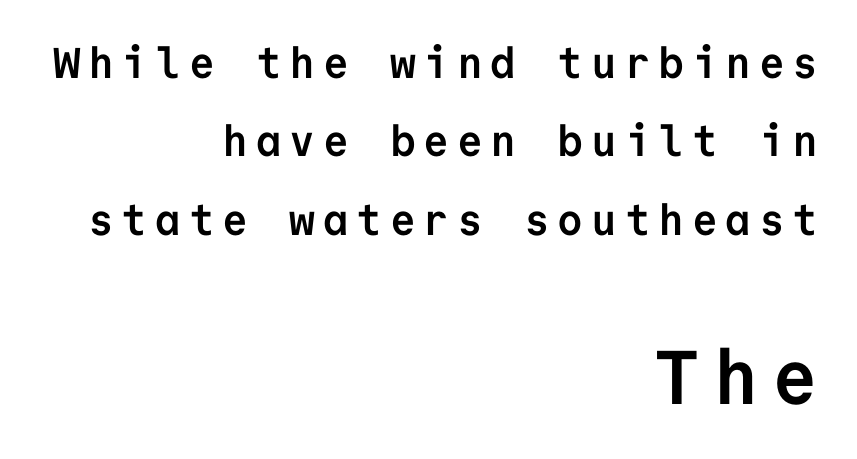
Q: Is the text bold? A: Yes.
Q: Is the text italic (slanted)? A: No, it is upright.
Q: Is the typeface a serif or a sans-serif typeface? A: Sans-serif.
Q: Is the text underlined? A: No.
Q: How is the paragraph aligned? A: Right-aligned.
Q: Which block of text is set in a larger size, the first (top) or the second (bottom)? A: The second (bottom) one.
Q: Width (condensed, normal, or wide)? A: Normal.
Q: Stroke contrast? A: Low.
Q: x-height? A: Medium.
Q: Monospaced? A: Yes.
